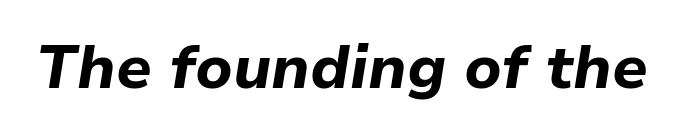
The image shows 61 px bold type, italic (leaning right); set normal letter spacing, not underlined; low stroke contrast and a medium x-height.
